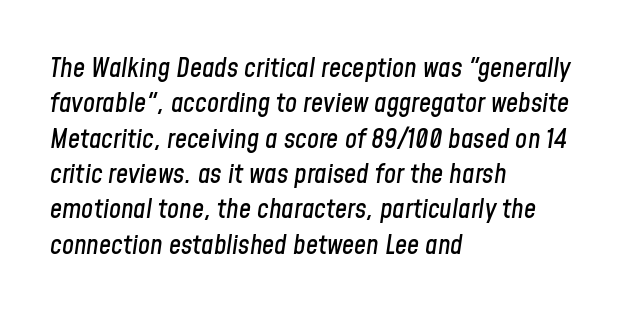
Characters follow at the spacing the type designer built in. Just letters on the line, the space beneath them empty. Characters are canted at an angle relative to the baseline's perpendicular. Summary of vertical rhythm: regular, with standard interline spacing.
